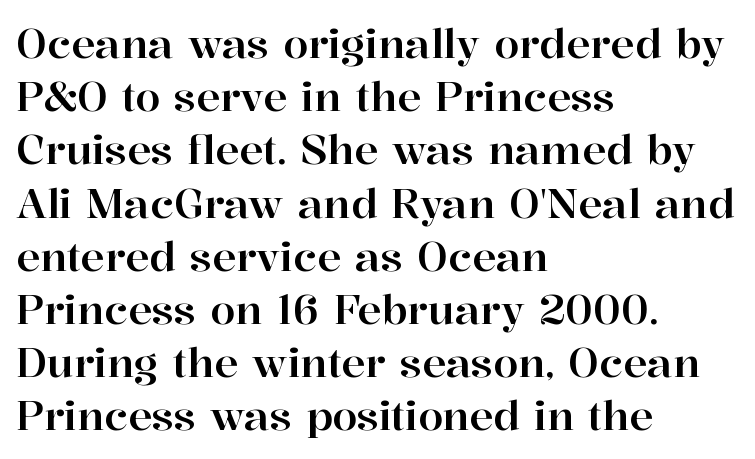
All the whitespace from short lines collects on the right. Proportional: the letters do not fall into vertical columns. The tracking reads as untouched default to a designer's eye. Anything drawn beneath the words? Only blank space.
